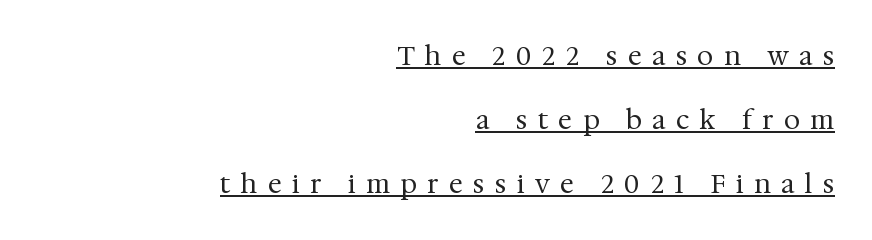
{"italic": "no", "bold": "no", "underline": "yes", "align": "right", "line_spacing": "loose", "line_spacing_ratio": 2.46, "letter_spacing": "wide", "letter_spacing_em": 0.41, "glyph_px": 26}
